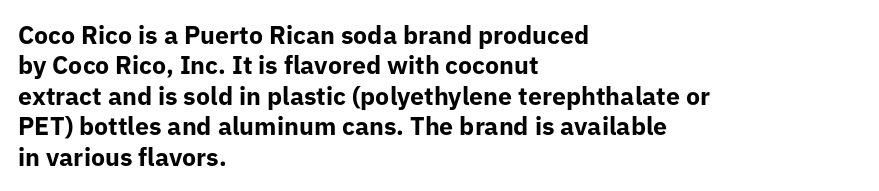
{"italic": "no", "bold": "yes", "underline": "no", "align": "left", "line_spacing_ratio": 1.22, "letter_spacing": "normal", "letter_spacing_em": 0.0, "glyph_px": 25}
